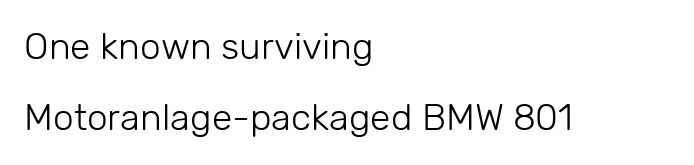
{"serif": "no", "italic": "no", "bold": "no", "weight": "light", "width": "normal", "stroke_contrast": "low", "x_height": "medium", "monospaced": "no", "underline": "no", "align": "left", "line_spacing": "loose", "line_spacing_ratio": 1.92, "letter_spacing": "normal", "letter_spacing_em": 0.0, "glyph_px": 37}
